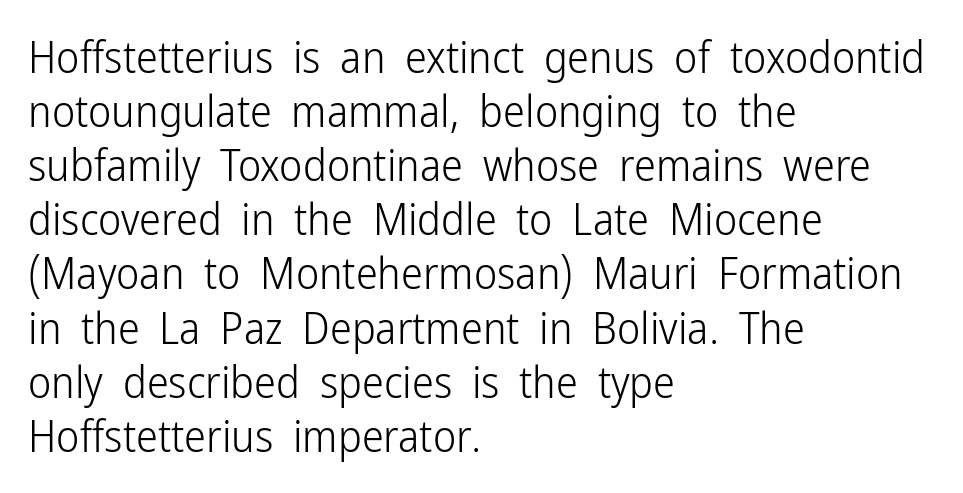
Q: Is the text bold? A: No.
Q: Is the text italic (slanted)? A: No, it is upright.
Q: Is the typeface a serif or a sans-serif typeface? A: Sans-serif.
Q: Is the text underlined? A: No.
Q: How is the paragraph aligned? A: Left-aligned.
Q: Is the spacing between letters normal or unusually wide? A: Normal.
Q: Width (condensed, normal, or wide)? A: Condensed.
Q: Stroke contrast? A: Low.
Q: x-height? A: Medium.
Q: Monospaced? A: No.
